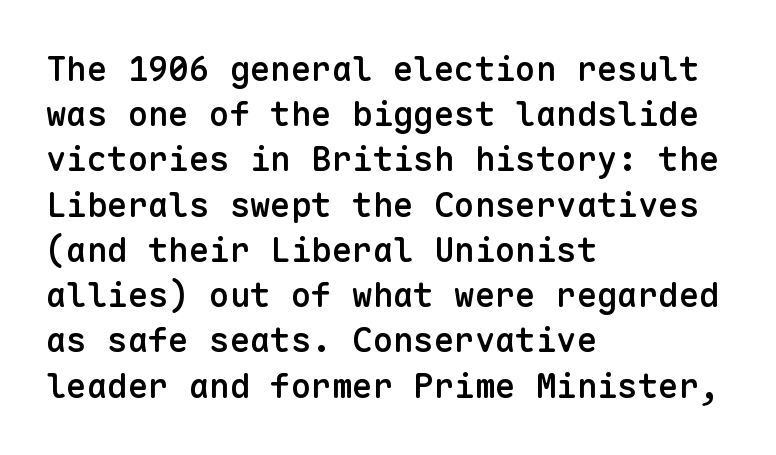
Rendered with straight, roman letterforms. Normally led — the rows are evenly, conventionally spaced. Monospaced: the letters line up in strict vertical columns. The lines in this sample share a left origin and differ only in where they stop. Here the glyphs are tracked normally, forming tight word shapes. Bold? Not quite — semibold, heavier than regular but stopping short.
